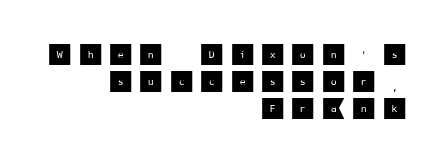
{"italic": "no", "underline": "no", "align": "right", "line_spacing": "tight", "line_spacing_ratio": 1.13, "letter_spacing": "wide", "letter_spacing_em": 0.29, "glyph_px": 24}
